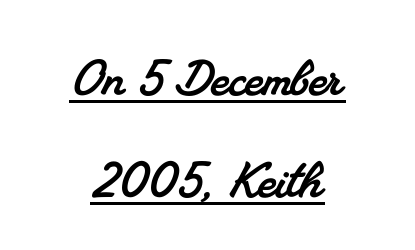
{"serif": "yes", "width": "normal", "stroke_contrast": "medium", "x_height": "small", "monospaced": "no", "underline": "yes", "align": "center", "line_spacing": "normal", "line_spacing_ratio": 1.65, "letter_spacing": "normal", "letter_spacing_em": 0.0, "glyph_px": 62}
